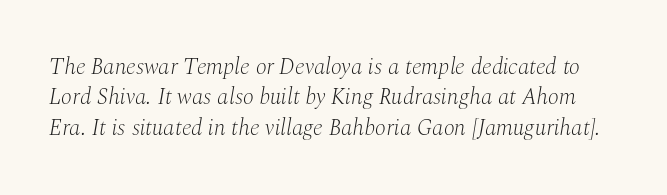
The string is rendered with underlining switched off. The face used here has a pronounced slope to its letters. Regular leading. Honestly, the letter spacing is just normal — you wouldn't notice it. No letter is thick-stroked: the sample isn't bold.
